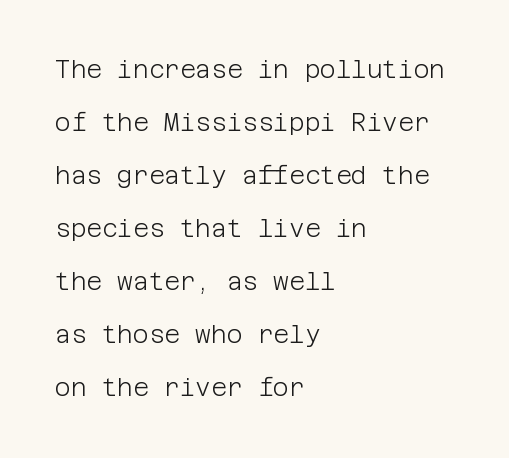
{"italic": "no", "bold": "no", "underline": "no", "align": "left", "line_spacing": "loose", "line_spacing_ratio": 2.21, "letter_spacing": "normal", "letter_spacing_em": 0.0, "glyph_px": 24}
